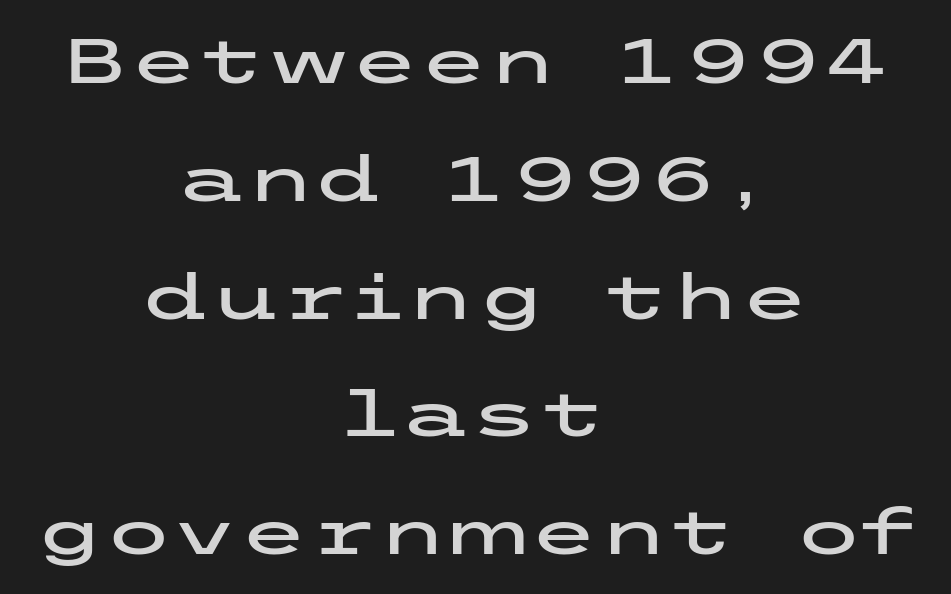
The image shows 63 px wide sans-serif type, upright; set centered, line spacing 1.87x, normal letter spacing, not underlined; low stroke contrast and a medium x-height.
